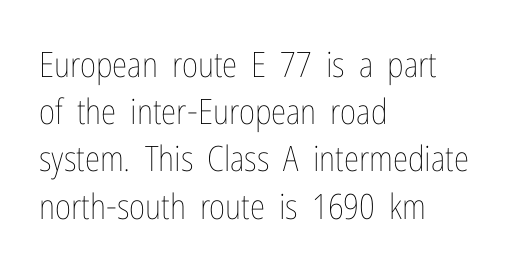
The image shows 35 px thin, condensed type, upright; set left-aligned, normal line spacing (1.35x), normal letter spacing, not underlined; low stroke contrast and a medium x-height.
